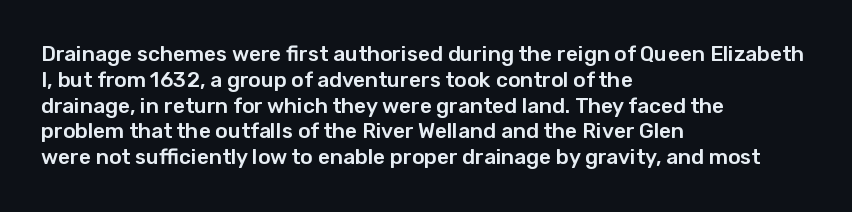
The image shows 21 px text type, upright; set left-aligned, line spacing 1.23x, normal letter spacing, not underlined.
